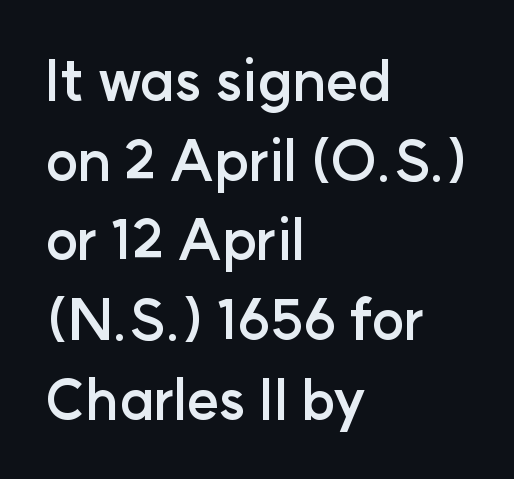
Q: Is the text bold? A: Yes.
Q: Is the text italic (slanted)? A: No, it is upright.
Q: Is the typeface a serif or a sans-serif typeface? A: Sans-serif.
Q: Is the text underlined? A: No.
Q: How is the paragraph aligned? A: Left-aligned.
Q: Is the spacing between letters normal or unusually wide? A: Normal.
Q: Is the spacing between lines tight, normal or loose? A: Normal.
Q: Width (condensed, normal, or wide)? A: Normal.
Q: Stroke contrast? A: Low.
Q: x-height? A: Medium.
Q: Monospaced? A: No.
